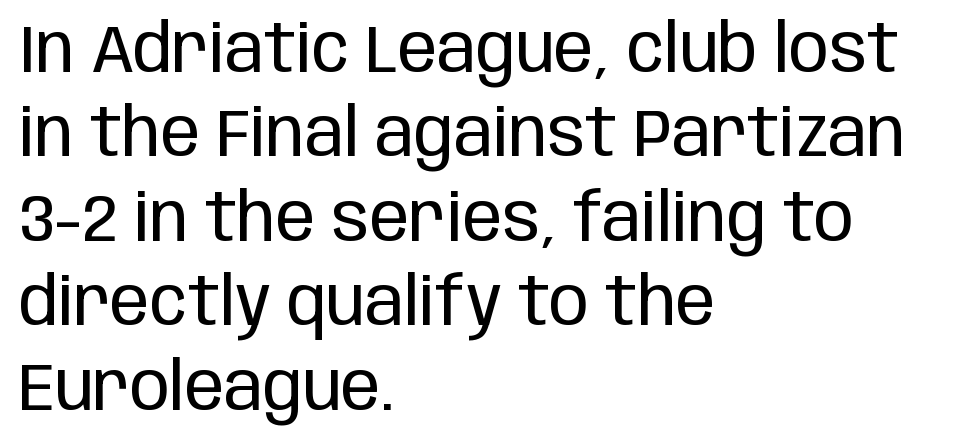
Note the varied advance widths — an 'i' is clearly narrower than an 'm'. Plain, unruled lines of type. Nope, no serifs anywhere on these letters. Style check: upright. Compared with a centered layout, this one pins lines to the left instead. Horizontal bands of white between lines are of average thickness.
